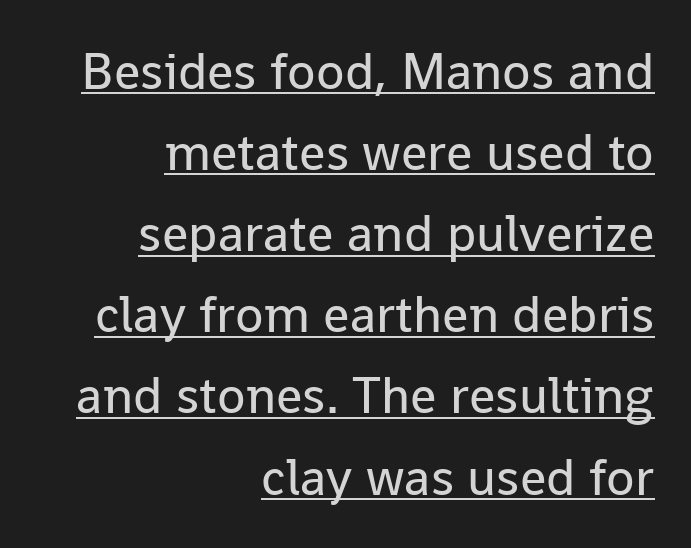
{"serif": "no", "italic": "no", "bold": "no", "weight": "regular", "width": "normal", "stroke_contrast": "low", "x_height": "medium", "monospaced": "no", "underline": "yes", "align": "right", "line_spacing": "normal", "line_spacing_ratio": 1.56, "letter_spacing": "normal", "letter_spacing_em": 0.0, "glyph_px": 52}
